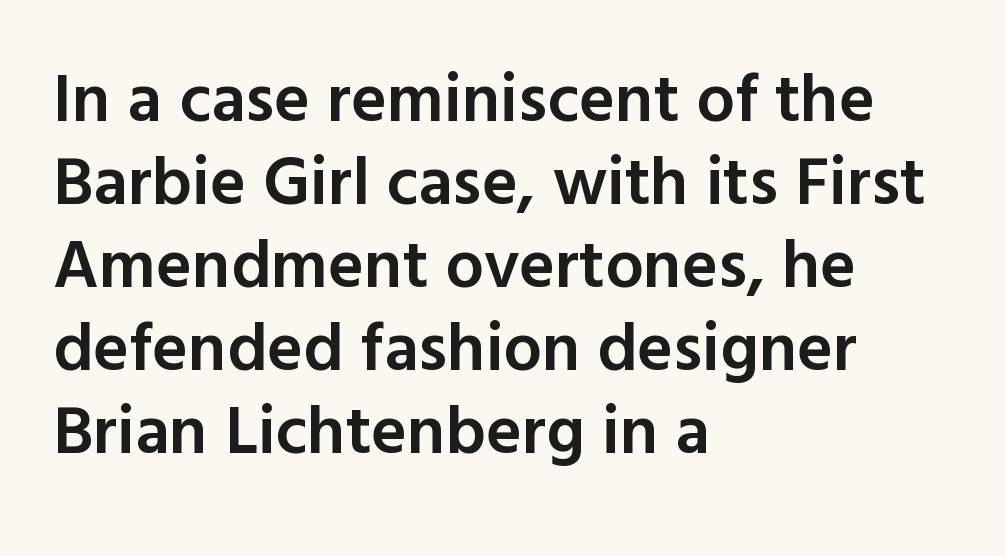
{"serif": "no", "italic": "no", "bold": "semi", "weight": "semibold", "width": "normal", "x_height": "medium", "monospaced": "no", "underline": "no", "align": "left", "line_spacing_ratio": 1.22, "letter_spacing": "normal", "letter_spacing_em": 0.0, "glyph_px": 68}
